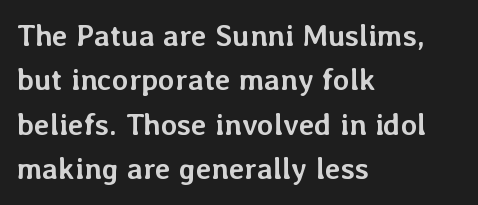
Q: Is the text bold? A: Yes.
Q: Is the text italic (slanted)? A: No, it is upright.
Q: Is the text underlined? A: No.
Q: How is the paragraph aligned? A: Left-aligned.
Q: Is the spacing between letters normal or unusually wide? A: Normal.
Q: Is the spacing between lines tight, normal or loose? A: Normal.
Q: Width (condensed, normal, or wide)? A: Normal.
Q: Stroke contrast? A: Low.
Q: x-height? A: Medium.
Q: Monospaced? A: No.
